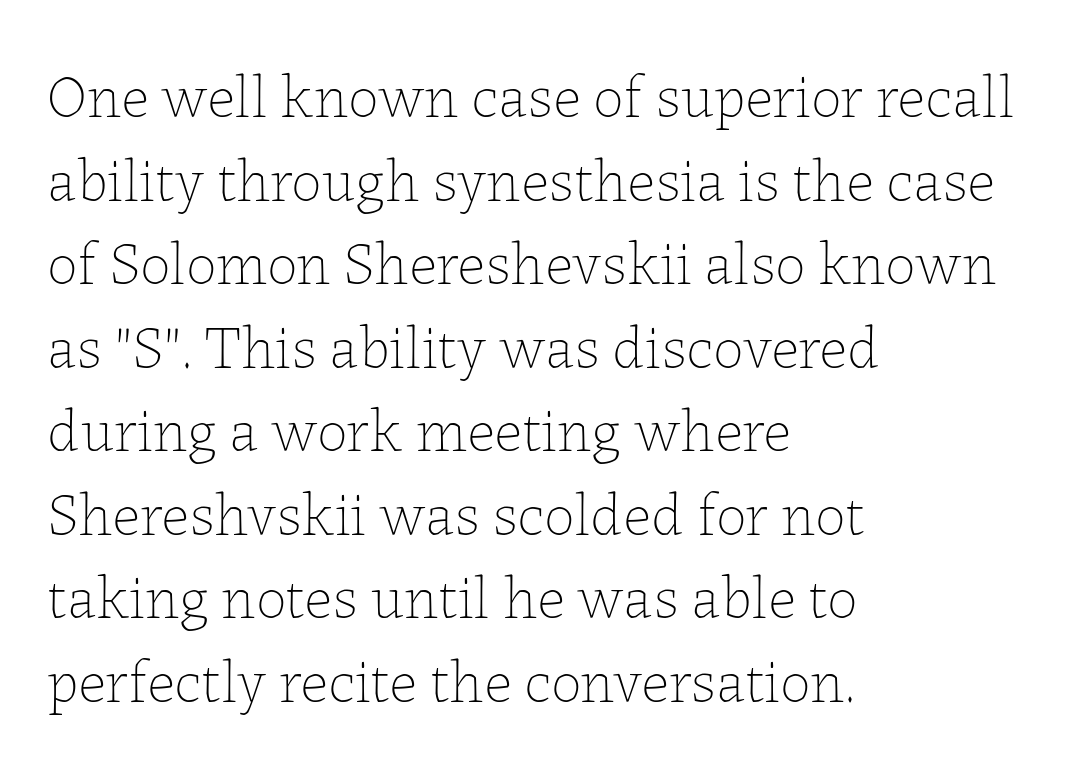
{"italic": "no", "bold": "no", "weight": "thin", "width": "normal", "stroke_contrast": "low", "x_height": "medium", "monospaced": "no", "underline": "no", "align": "left", "line_spacing": "normal", "line_spacing_ratio": 1.37, "letter_spacing": "normal", "letter_spacing_em": 0.0, "glyph_px": 61}
